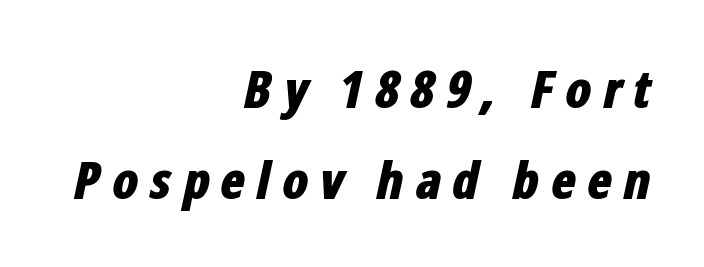
{"italic": "yes", "lean": "right", "slant_degrees": 12, "bold": "yes", "weight": "bold", "width": "condensed", "stroke_contrast": "low", "x_height": "medium", "monospaced": "no", "underline": "no", "align": "right", "line_spacing_ratio": 1.75, "letter_spacing": "wide", "letter_spacing_em": 0.2, "glyph_px": 52}
